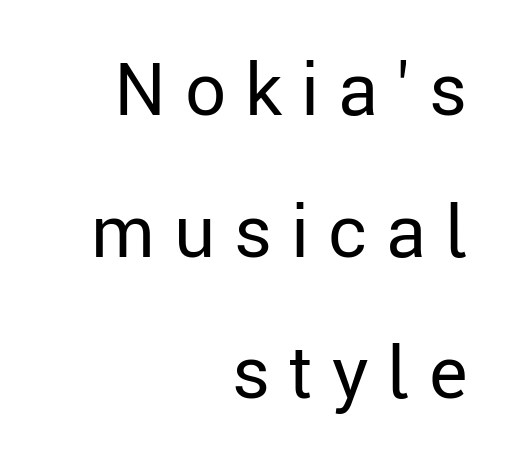
Q: Is the text bold? A: No.
Q: Is the text italic (slanted)? A: No, it is upright.
Q: Is the typeface a serif or a sans-serif typeface? A: Sans-serif.
Q: Is the text underlined? A: No.
Q: How is the paragraph aligned? A: Right-aligned.
Q: Is the spacing between letters normal or unusually wide? A: Unusually wide.
Q: Is the spacing between lines tight, normal or loose? A: Loose.
Q: Width (condensed, normal, or wide)? A: Normal.
Q: Stroke contrast? A: Low.
Q: x-height? A: Medium.
Q: Monospaced? A: No.
